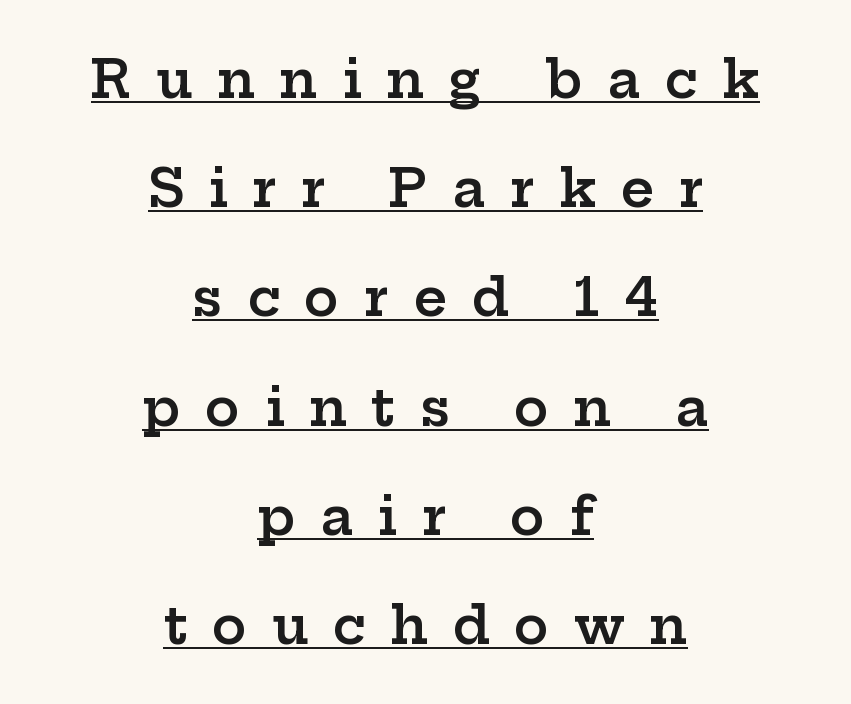
{"serif": "yes", "italic": "no", "bold": "semi", "weight": "semibold", "width": "wide", "stroke_contrast": "low", "x_height": "medium", "monospaced": "no", "underline": "yes", "align": "center", "line_spacing": "loose", "line_spacing_ratio": 2.1, "letter_spacing": "wide", "letter_spacing_em": 0.47, "glyph_px": 52}
